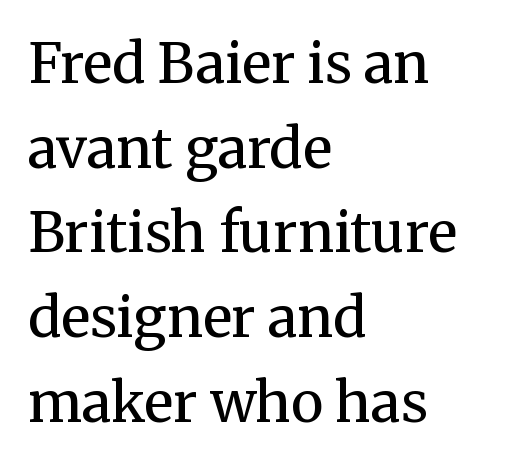
This sample has the flowing, uneven cadence of proportional lettering. A roman cut, with each character standing at attention. Vertically, the passage feels balanced, rows spaced as you'd expect. Line beginnings align vertically; line endings do not. Typographically, this falls in the serif category.
